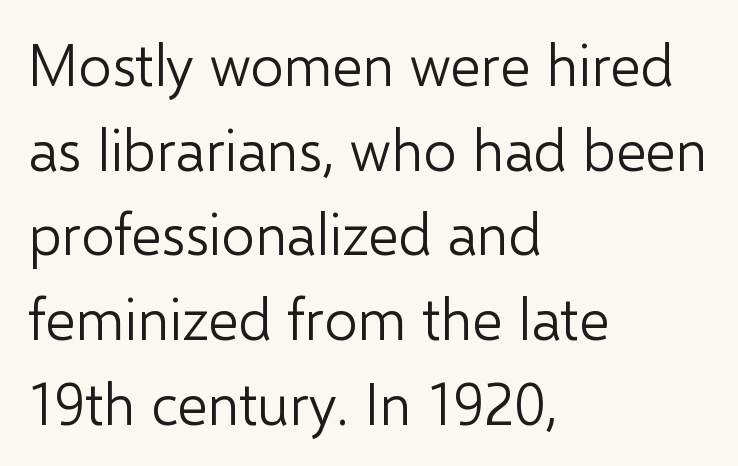
The image shows 58 px light sans-serif type, upright; set left-aligned, normal line spacing (1.46x), normal letter spacing, not underlined; low stroke contrast and a medium x-height.
